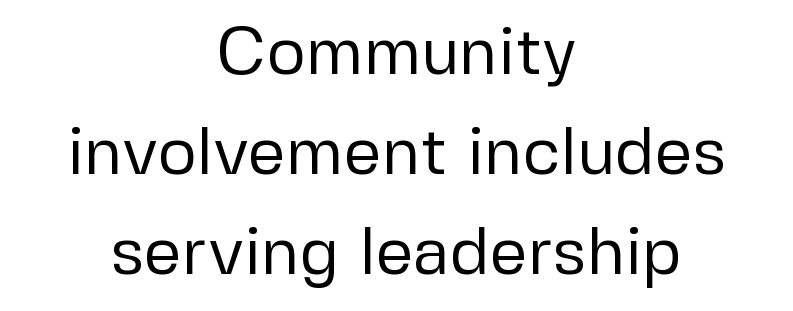
This is the regular roman posture of the typeface. Each row of text sits above clean, open space. A sans-serif font was chosen for this passage. Think of a printed novel: that variable character pitch is what you see here. Here the glyphs are tracked normally, forming tight word shapes. Stem width sits at or under what a default text font uses.
